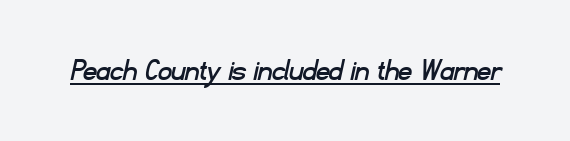
The image shows 33 px sans-serif type; set normal letter spacing, underlined; low stroke contrast and a small x-height.
